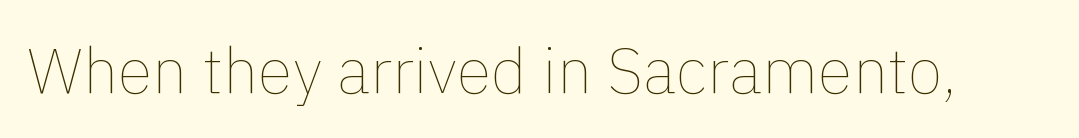
The image shows 64 px thin type, upright; set normal letter spacing, not underlined; a medium x-height.
